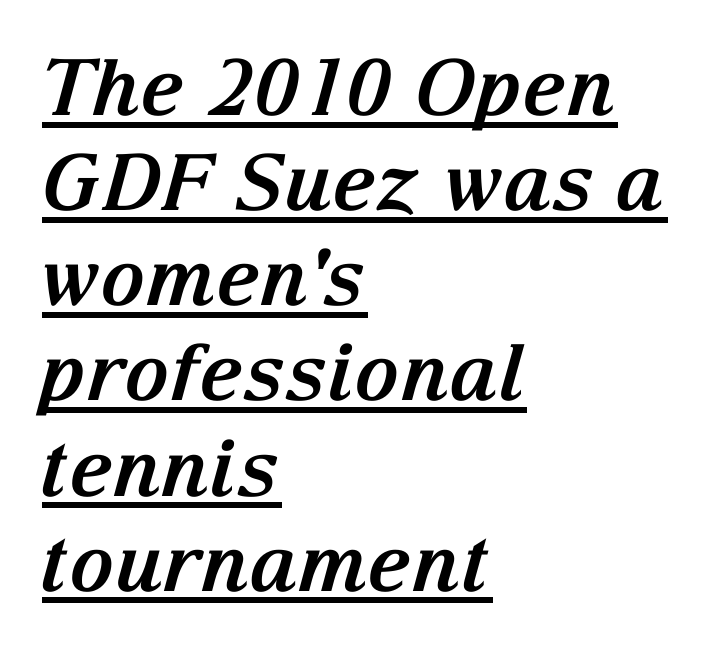
{"serif": "yes", "italic": "yes", "lean": "right", "slant_degrees": 15, "bold": "yes", "weight": "bold", "width": "normal", "stroke_contrast": "medium", "x_height": "medium", "monospaced": "no", "underline": "yes", "align": "left", "line_spacing_ratio": 1.22, "letter_spacing": "normal", "letter_spacing_em": 0.0, "glyph_px": 78}
